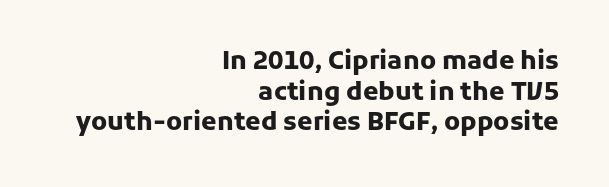
Does extra space separate the letters? No, they use regular spacing. This is heavy type, rendered in bold. Alignment: flush right. The font's upright variant was chosen for this text. A bare baseline throughout the passage.
